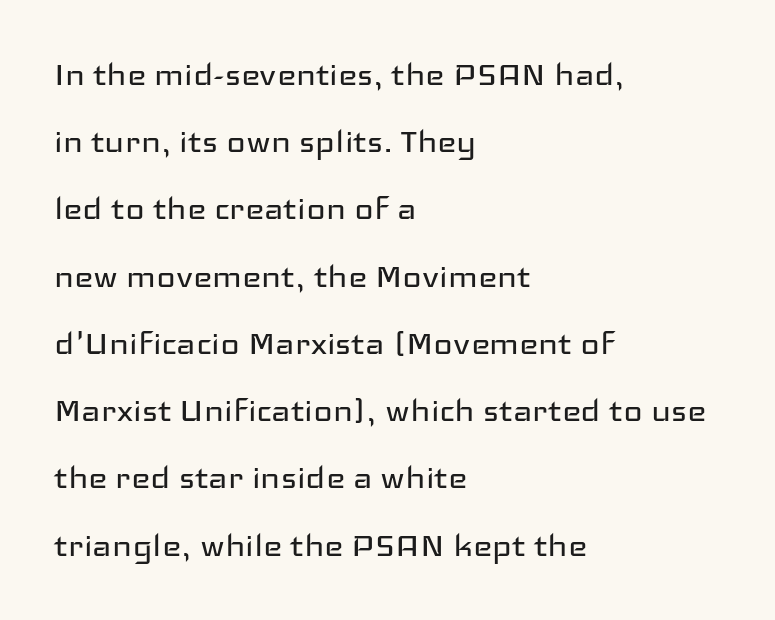
{"serif": "no", "italic": "no", "bold": "no", "weight": "regular", "width": "wide", "stroke_contrast": "low", "x_height": "medium", "monospaced": "no", "underline": "no", "align": "left", "line_spacing": "normal", "line_spacing_ratio": 1.64, "letter_spacing": "normal", "letter_spacing_em": 0.0, "glyph_px": 41}
